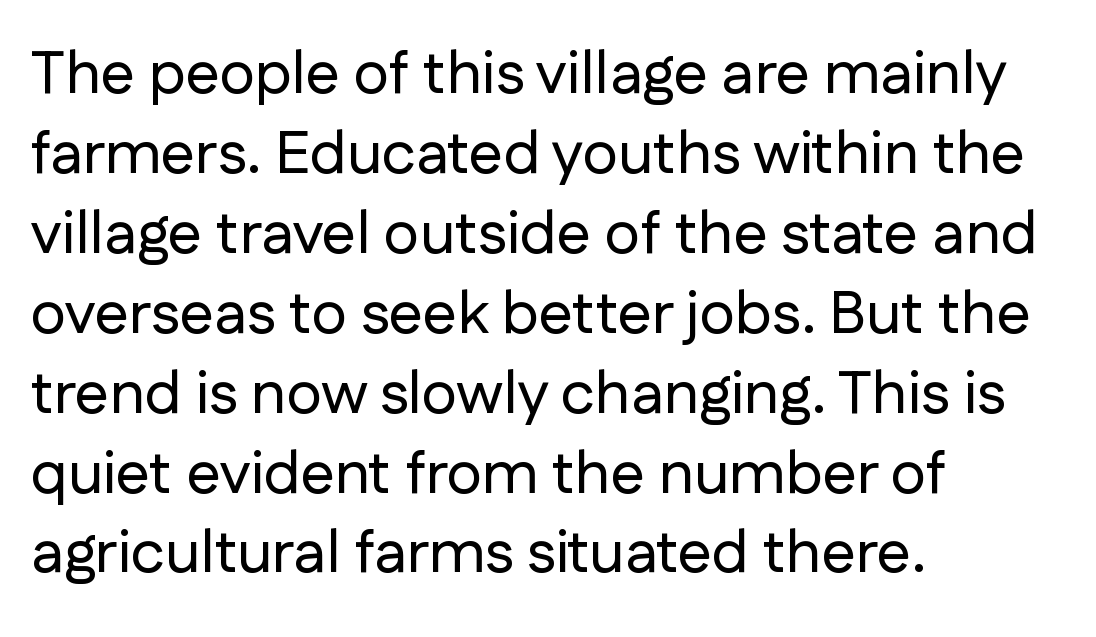
{"serif": "no", "italic": "no", "width": "normal", "stroke_contrast": "low", "x_height": "medium", "monospaced": "no", "underline": "no", "align": "left", "line_spacing": "normal", "line_spacing_ratio": 1.31, "letter_spacing": "normal", "letter_spacing_em": 0.0, "glyph_px": 61}
